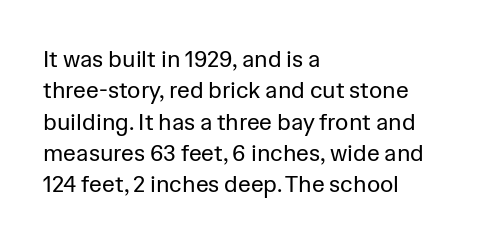
{"italic": "no", "bold": "no", "underline": "no", "align": "left", "line_spacing": "normal", "line_spacing_ratio": 1.36, "letter_spacing": "normal", "letter_spacing_em": 0.0, "glyph_px": 23}
